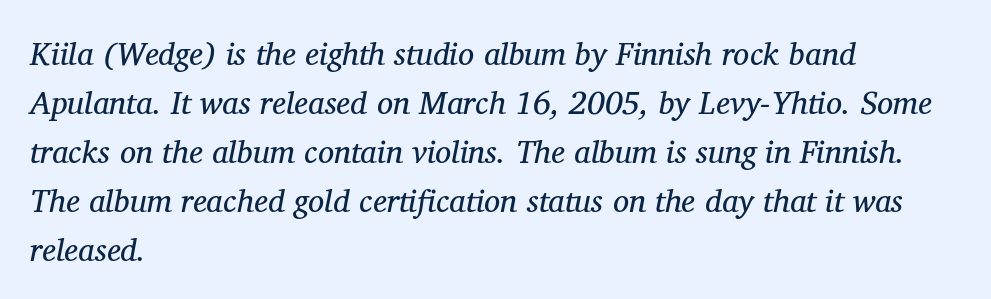
{"serif": "yes", "italic": "yes", "lean": "right", "slant_degrees": 11, "bold": "no", "weight": "regular", "width": "normal", "stroke_contrast": "medium", "x_height": "medium", "monospaced": "no", "underline": "no", "align": "left", "line_spacing": "normal", "line_spacing_ratio": 1.53, "letter_spacing": "normal", "letter_spacing_em": 0.0, "glyph_px": 32}
